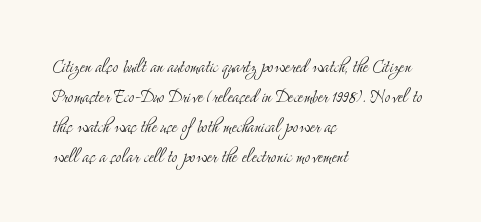
{"bold": "no", "underline": "no", "align": "left", "line_spacing": "normal", "line_spacing_ratio": 1.36, "letter_spacing": "normal", "letter_spacing_em": 0.0, "glyph_px": 22}
